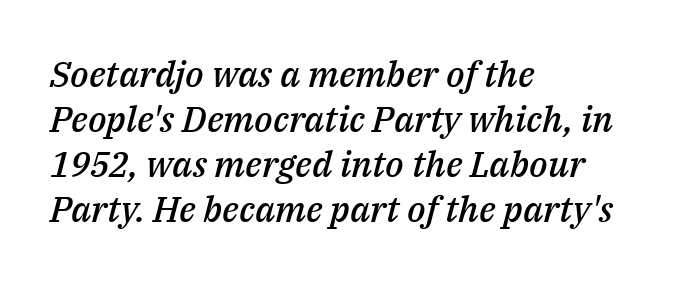
The image shows 36 px semibold type, italic (leaning right); set left-aligned, normal line spacing (1.25x), normal letter spacing, not underlined; medium stroke contrast and a medium x-height.
